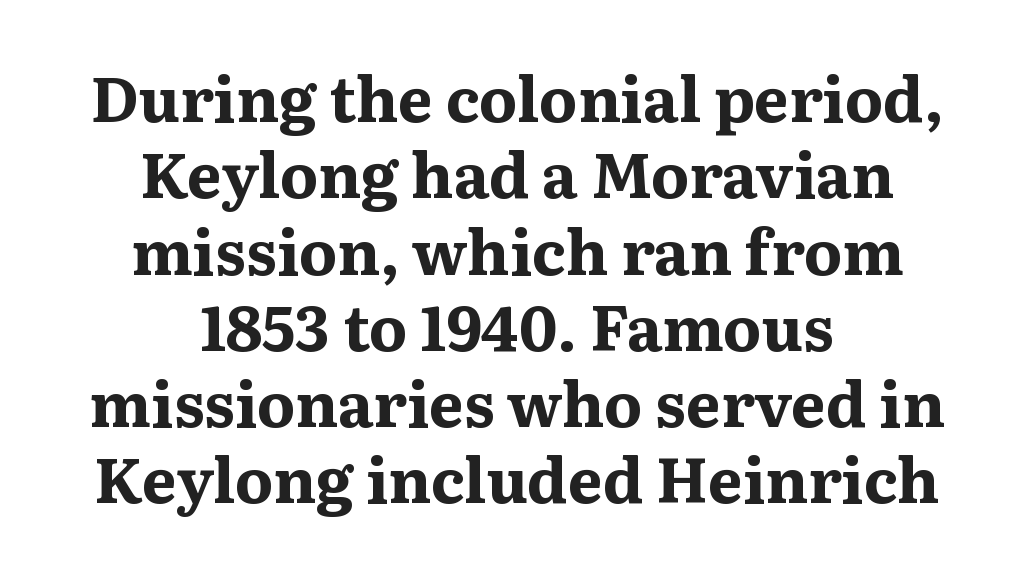
{"serif": "yes", "italic": "no", "bold": "yes", "weight": "bold", "width": "normal", "stroke_contrast": "medium", "x_height": "medium", "monospaced": "no", "underline": "no", "align": "center", "line_spacing_ratio": 1.23, "letter_spacing": "normal", "letter_spacing_em": 0.0, "glyph_px": 62}
